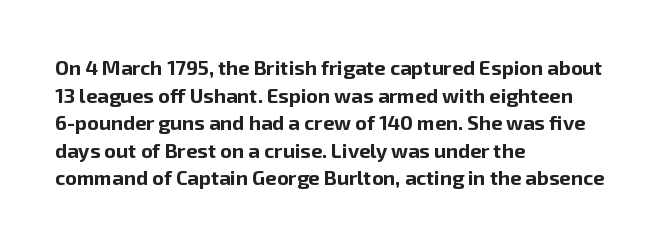
The image shows 20 px bold type, upright; set left-aligned, normal line spacing (1.38x), normal letter spacing, not underlined.
